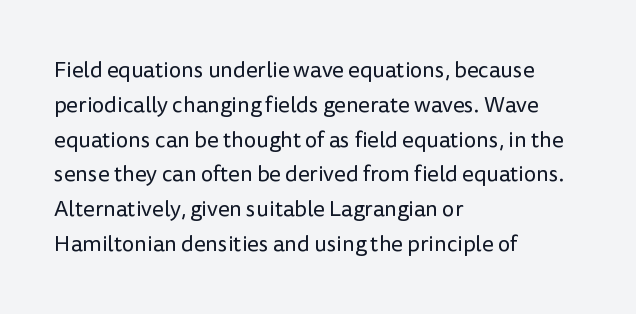
All the whitespace from short lines collects on the right. No extra tracking has been applied to these lines. Characters remain perfectly vertical along every line. The space beneath each line is pristine and unruled. Vertical stems look standard width or narrower in stroke.
